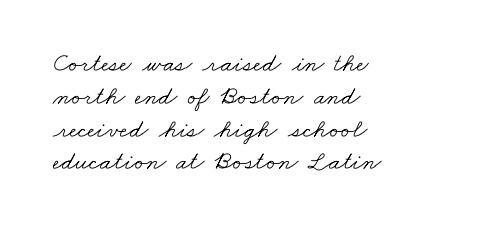
The image shows 26 px text type; set left-aligned, normal line spacing (1.26x), normal letter spacing, not underlined.
